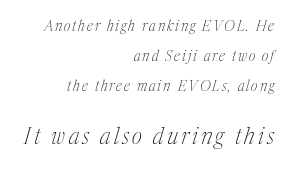
Q: Is the text bold? A: No.
Q: Is the text italic (slanted)? A: Yes, it leans right by about 17 degrees.
Q: Is the text underlined? A: No.
Q: How is the paragraph aligned? A: Right-aligned.
Q: Is the spacing between lines tight, normal or loose? A: Loose.
Q: Which block of text is set in a larger size, the first (top) or the second (bottom)? A: The second (bottom) one.
